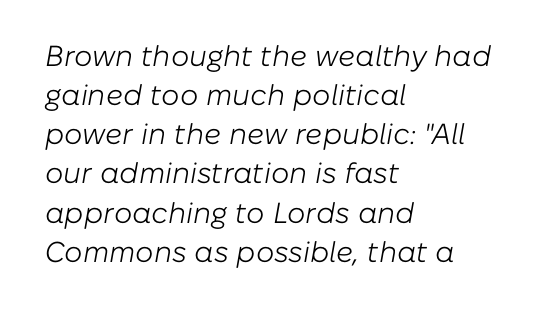
Alignment: flush left. Here the designer chose a conventional face with non-uniform glyph widths. There's an unmistakable incline to the writing here. The font sits on the lighter half of the weight spectrum, regular included. Each word holds together tightly as a unit, with standard inter-letter gaps.
